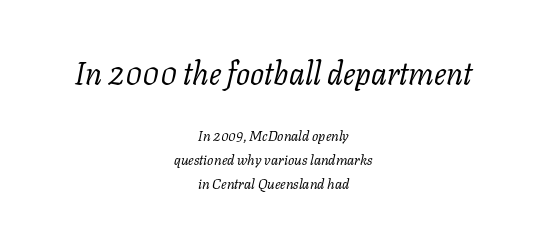
Q: Is the text bold? A: No.
Q: Is the text italic (slanted)? A: Yes, it leans right by about 11 degrees.
Q: Is the typeface a serif or a sans-serif typeface? A: Serif.
Q: Is the text underlined? A: No.
Q: How is the paragraph aligned? A: Centered.
Q: Is the spacing between letters normal or unusually wide? A: Normal.
Q: Which block of text is set in a larger size, the first (top) or the second (bottom)? A: The first (top) one.
Q: Width (condensed, normal, or wide)? A: Normal.
Q: Stroke contrast? A: Low.
Q: x-height? A: Medium.
Q: Monospaced? A: No.
